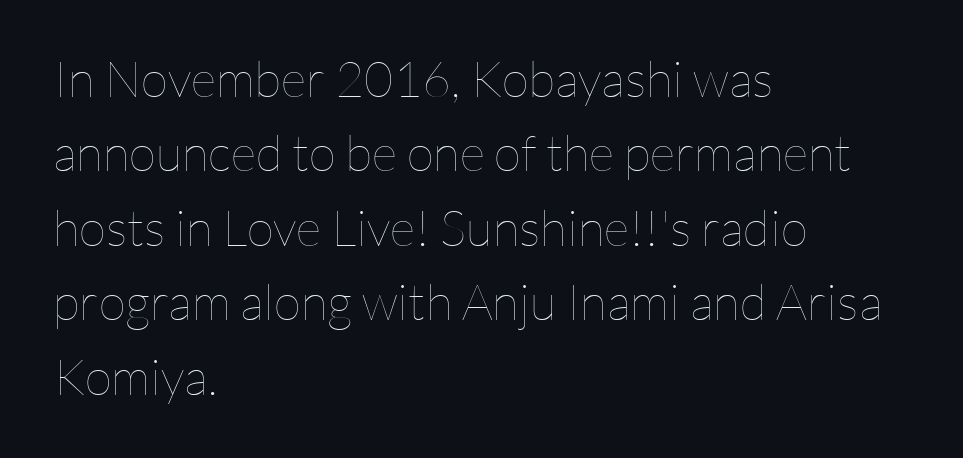
Q: Is the text bold? A: No.
Q: Is the text italic (slanted)? A: No, it is upright.
Q: Is the text underlined? A: No.
Q: How is the paragraph aligned? A: Left-aligned.
Q: Is the spacing between letters normal or unusually wide? A: Normal.
Q: Is the spacing between lines tight, normal or loose? A: Normal.
Q: Width (condensed, normal, or wide)? A: Normal.
Q: Stroke contrast? A: Low.
Q: x-height? A: Medium.
Q: Monospaced? A: No.
